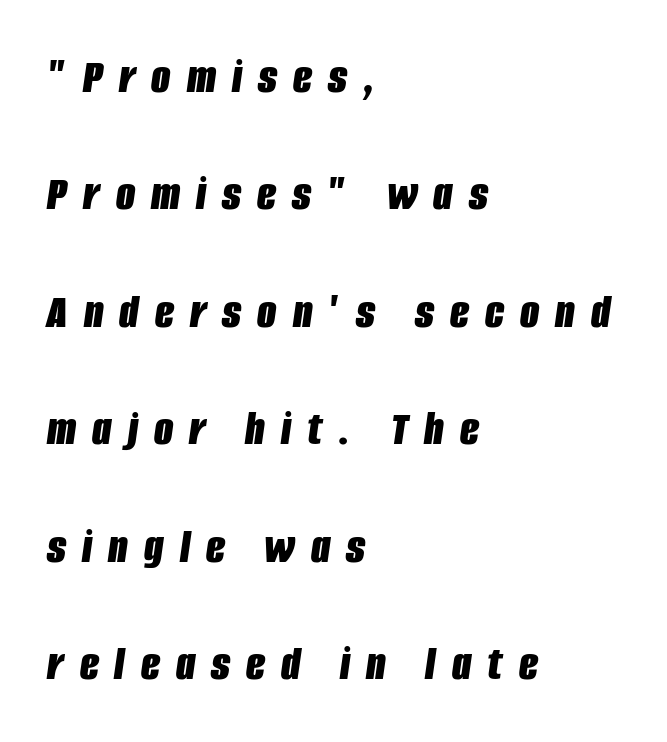
If you drew a line through each stem, it would be angled. Horizontal bands of white between lines are thick stripes. Spacing verdict: proportional, widths tailored to each character. Spacing between characters has been opened up far beyond the box default.
